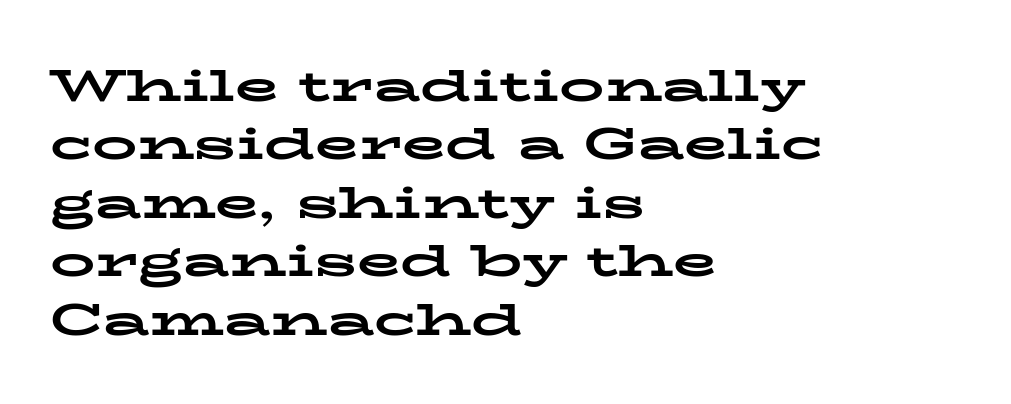
The font's upright variant was chosen for this text. In CSS terms this would be text-align: left. Spacing verdict: proportional, widths tailored to each character. These lines sit exactly where default settings would place them. The foot of each line stays bare and open.
